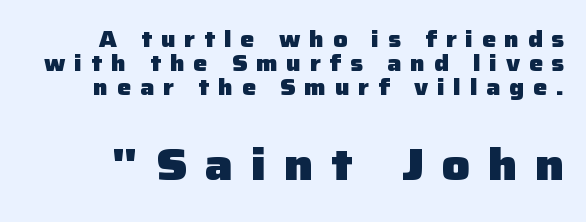
{"serif": "no", "italic": "no", "bold": "yes", "weight": "heavy", "width": "normal", "stroke_contrast": "low", "x_height": "medium", "monospaced": "no", "underline": "no", "line_spacing": "tight", "line_spacing_ratio": 1.1, "letter_spacing": "wide", "letter_spacing_em": 0.4, "larger_block": "second", "size_ratio": 2.0, "glyph_px": 44}
